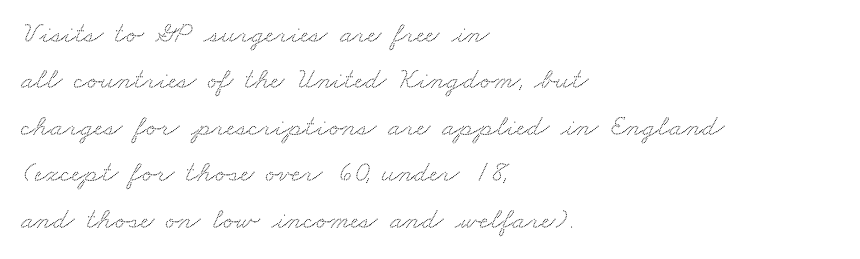
The image shows 30 px wide serif type; set left-aligned, normal line spacing (1.55x), normal letter spacing, not underlined; medium stroke contrast and a small x-height.
